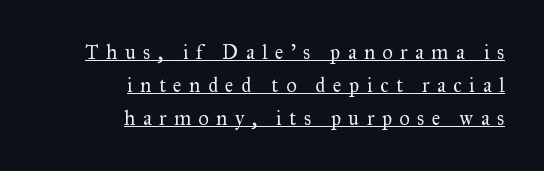
Q: Is the text bold? A: No.
Q: Is the text italic (slanted)? A: No, it is upright.
Q: Is the text underlined? A: Yes.
Q: How is the paragraph aligned? A: Right-aligned.
Q: Is the spacing between letters normal or unusually wide? A: Unusually wide.
Q: Is the spacing between lines tight, normal or loose? A: Normal.
